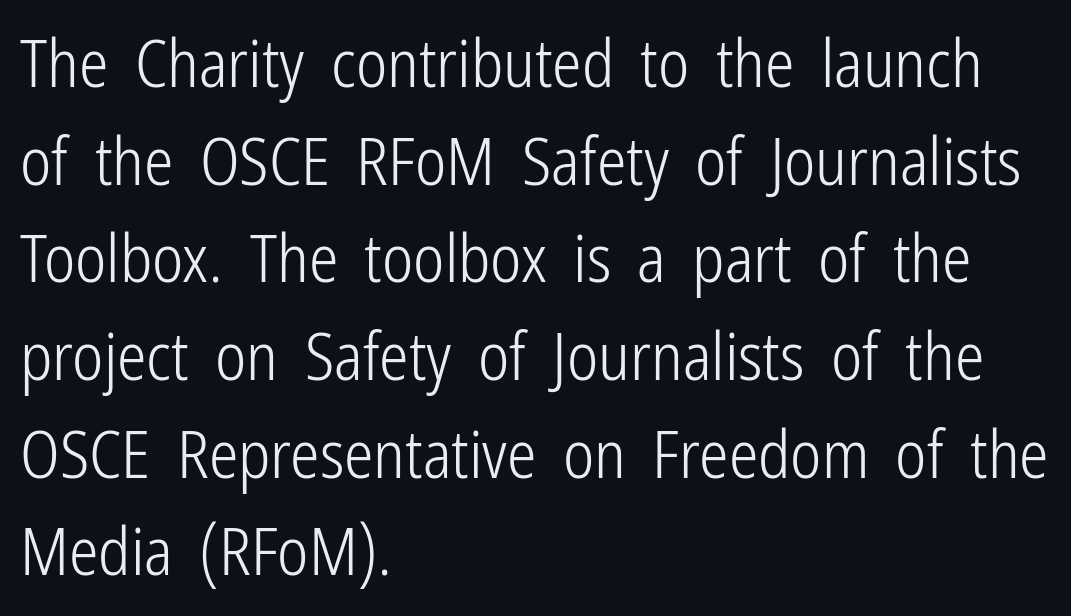
The image shows 66 px light, condensed sans-serif type, upright; set left-aligned, normal line spacing (1.48x), normal letter spacing, not underlined; low stroke contrast and a medium x-height.
